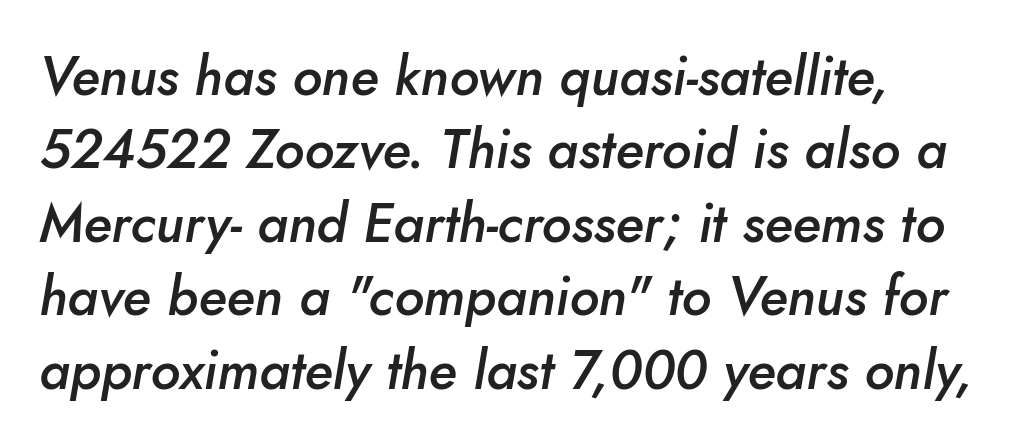
{"italic": "yes", "lean": "right", "slant_degrees": 10, "bold": "semi", "weight": "semibold", "width": "normal", "stroke_contrast": "low", "x_height": "small", "monospaced": "no", "underline": "no", "align": "left", "line_spacing": "normal", "line_spacing_ratio": 1.36, "letter_spacing": "normal", "letter_spacing_em": 0.0, "glyph_px": 54}
